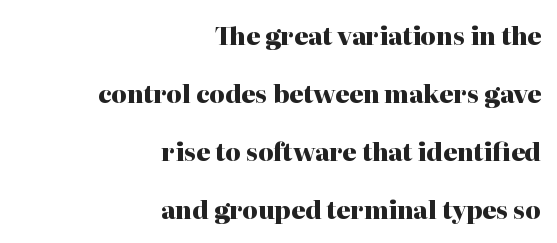
The baseline area is clear. Successive baselines arrive slowly, with a big drop between each. The letters stand upright; this is a roman face. A full-strength bold gives these letters their thick strokes. Which margin do the lines hug? The right one — the left edge is uneven.
